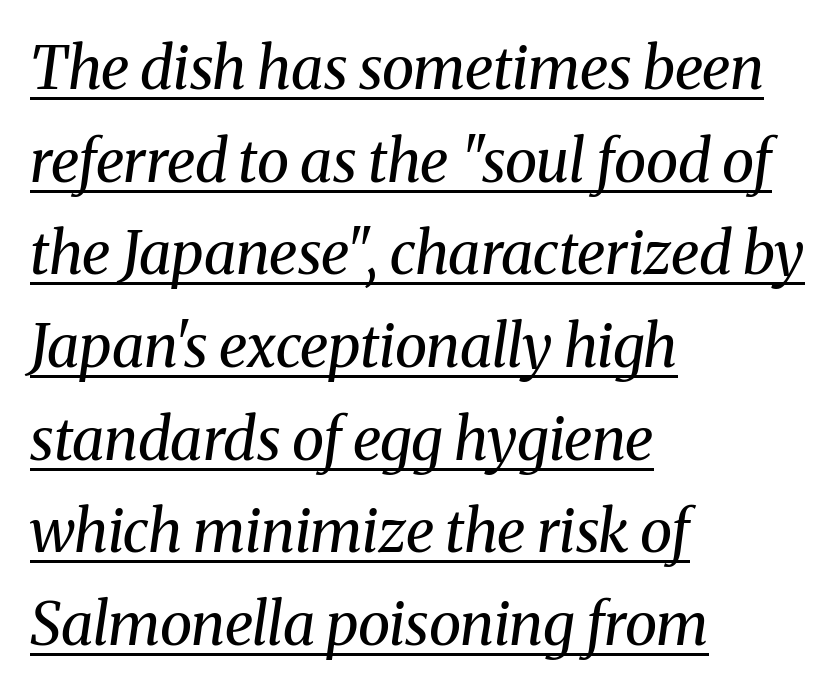
In CSS terms this would be text-align: left. The designer went with a serif here, giving each stem small feet. Bold? No — there's no thickening of the strokes. The face used here is rendered with its standard letterfit.
